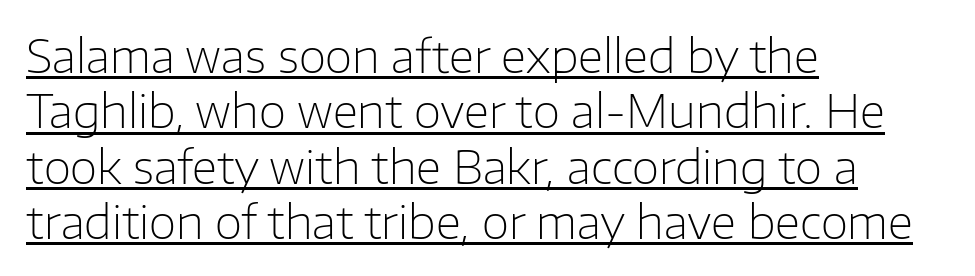
The image shows 45 px light sans-serif type, upright; set left-aligned, line spacing 1.23x, normal letter spacing, underlined; low stroke contrast and a medium x-height.
